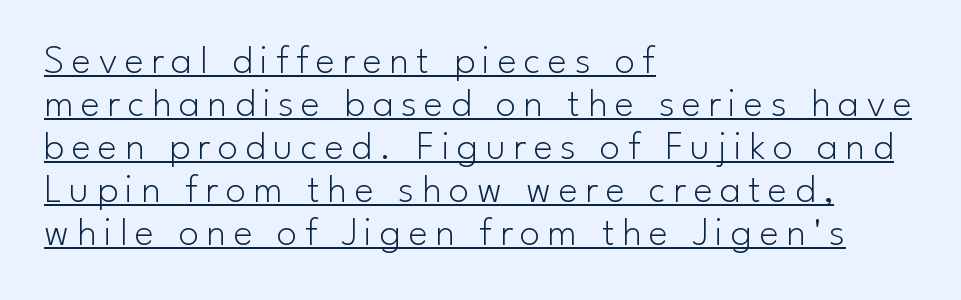
Q: Is the text bold? A: No.
Q: Is the text italic (slanted)? A: No, it is upright.
Q: Is the typeface a serif or a sans-serif typeface? A: Sans-serif.
Q: Is the text underlined? A: Yes.
Q: How is the paragraph aligned? A: Left-aligned.
Q: Is the spacing between lines tight, normal or loose? A: Tight.
Q: Width (condensed, normal, or wide)? A: Normal.
Q: Stroke contrast? A: Low.
Q: x-height? A: Small.
Q: Monospaced? A: No.
